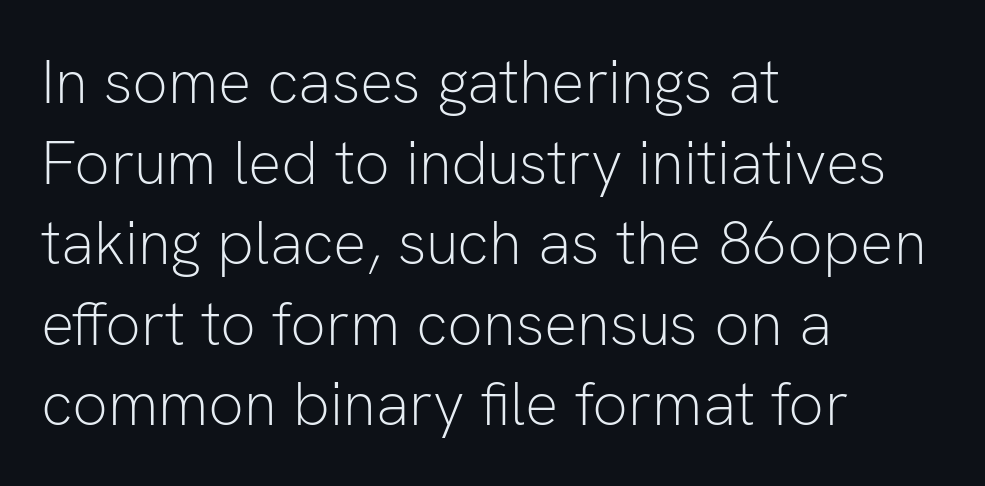
Is this a fixed-width face? No — the glyphs have proportional, varying widths. The rows are spaced the way most documents space them. The rag falls on the right side of this text block. The letterforms sit at book weight or below.
